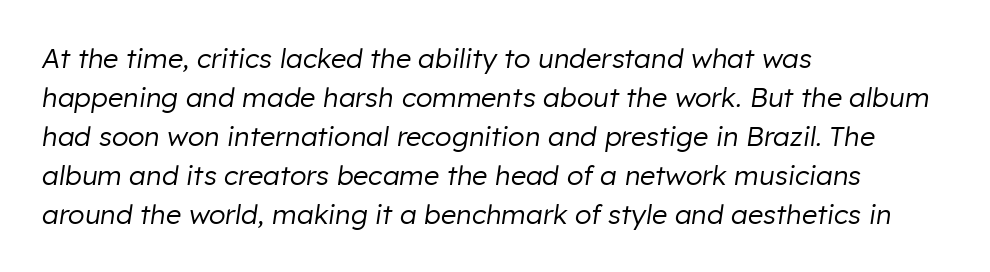
Q: Is the text bold? A: No.
Q: Is the text italic (slanted)? A: Yes, it leans right by about 8 degrees.
Q: Is the text underlined? A: No.
Q: How is the paragraph aligned? A: Left-aligned.
Q: Is the spacing between letters normal or unusually wide? A: Normal.
Q: Is the spacing between lines tight, normal or loose? A: Normal.
